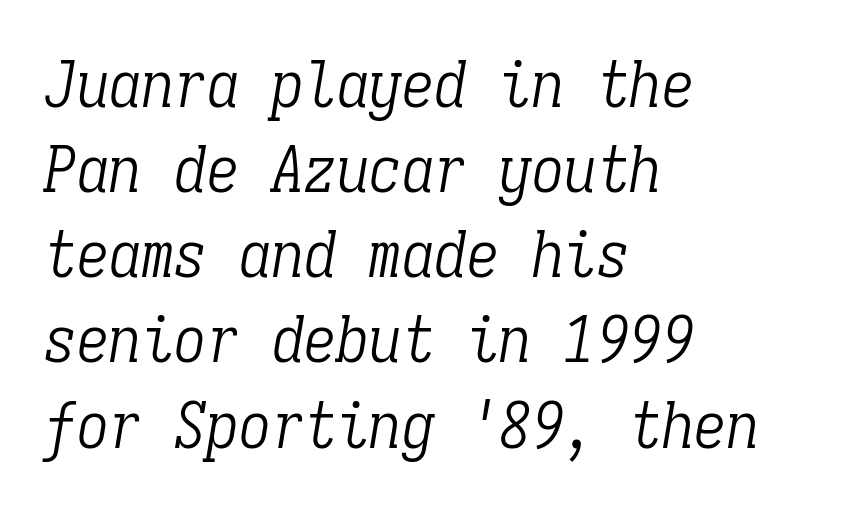
{"serif": "yes", "italic": "yes", "lean": "right", "slant_degrees": 9, "bold": "no", "weight": "light", "width": "condensed", "stroke_contrast": "low", "x_height": "medium", "monospaced": "yes", "underline": "no", "align": "left", "line_spacing": "normal", "line_spacing_ratio": 1.31, "letter_spacing": "normal", "letter_spacing_em": 0.0, "glyph_px": 65}
